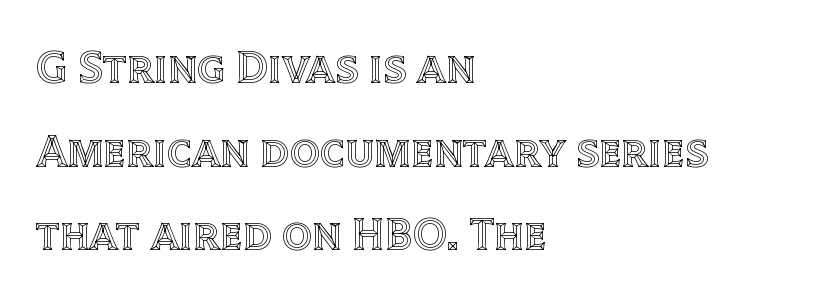
{"italic": "no", "width": "normal", "x_height": "large", "monospaced": "no", "underline": "no", "align": "left", "line_spacing_ratio": 1.78, "letter_spacing": "normal", "letter_spacing_em": 0.0, "glyph_px": 47}
